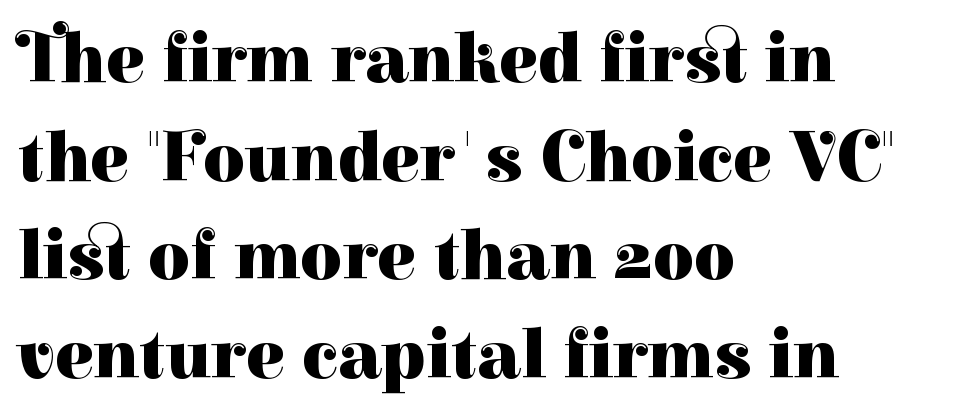
{"serif": "yes", "italic": "no", "bold": "yes", "weight": "heavy", "width": "normal", "stroke_contrast": "high", "x_height": "medium", "monospaced": "no", "underline": "no", "align": "left", "line_spacing": "normal", "line_spacing_ratio": 1.37, "letter_spacing": "normal", "letter_spacing_em": 0.0, "glyph_px": 72}
